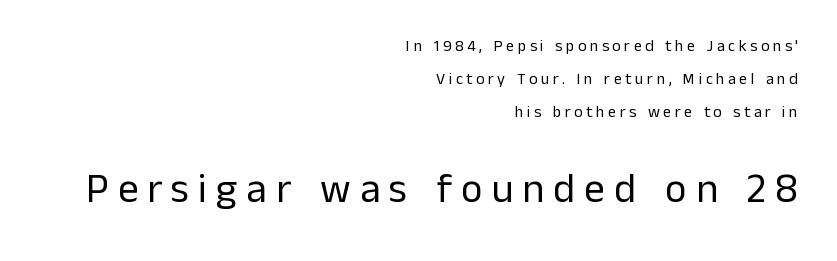
{"serif": "no", "italic": "no", "bold": "no", "weight": "regular", "width": "normal", "stroke_contrast": "low", "x_height": "medium", "monospaced": "no", "underline": "no", "align": "right", "line_spacing": "loose", "line_spacing_ratio": 2.07, "letter_spacing": "wide", "letter_spacing_em": 0.22, "larger_block": "second", "size_ratio": 2.56, "glyph_px": 41}
